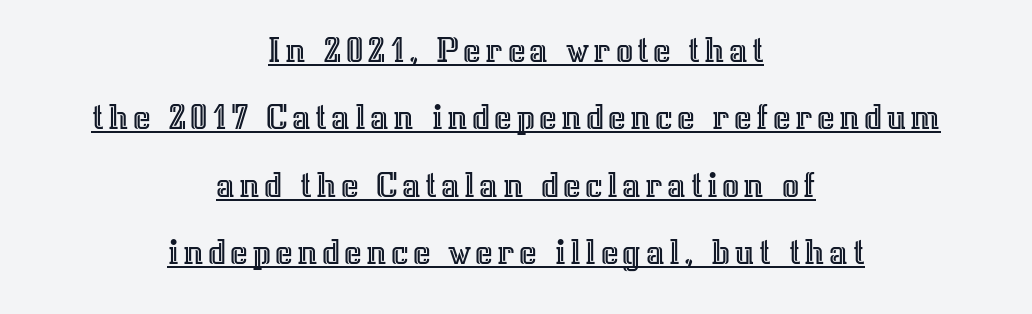
The image shows 38 px text type, upright; set centered, line spacing 1.77x, underlined; a medium x-height.
